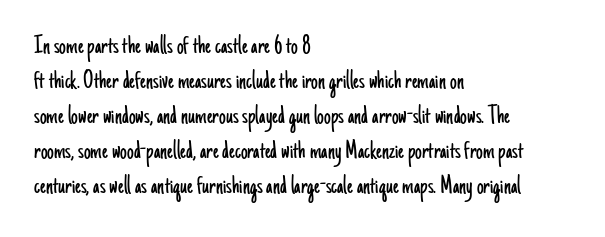
The image shows 27 px text type, upright; set left-aligned, normal line spacing (1.3x), normal letter spacing, not underlined.
